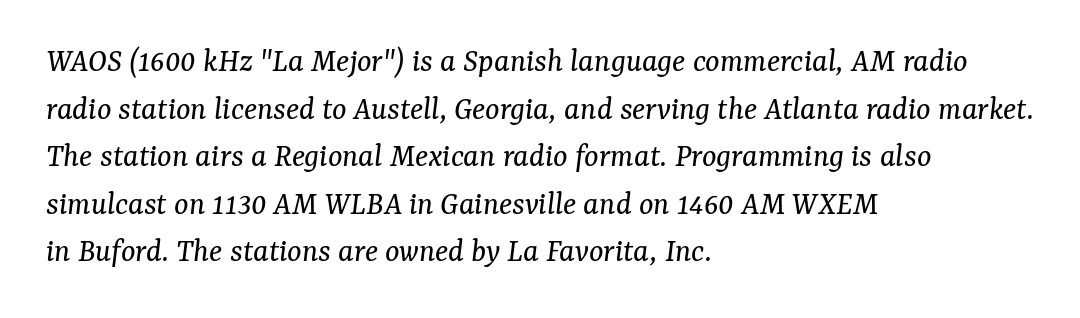
The face used here is proportionally spaced, like ordinary book or web type. The setting favours the left margin, as ordinary paragraphs usually do. The type is set solid horizontally, with unmodified tracking. Would a proofreader flag this as italicized? Yes. Beneath every word, the page is bare. The glyphs in this specimen are seriffed.
